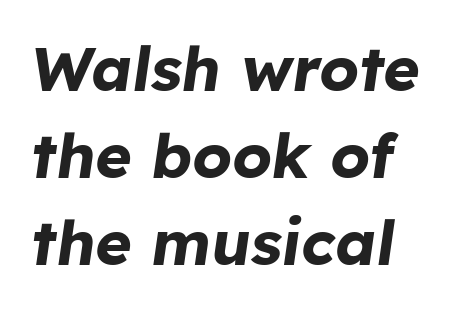
Compared with typical paragraphs, the rows here are spaced about the same. The lettering tilts uniformly, giving the passage an italic look. Chunky letters — that's bold for sure. Just letters on the line, the space beneath them empty. The rendering uses natural spacing where letterforms have individual widths.
